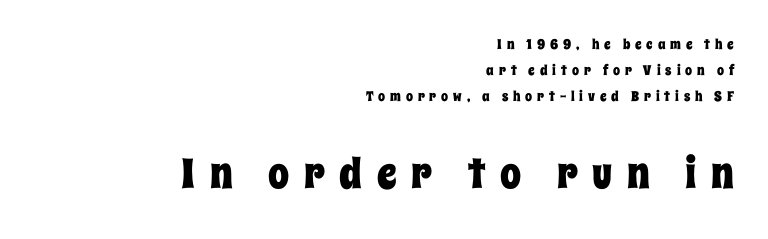
Q: Is the text italic (slanted)? A: No, it is upright.
Q: Is the text underlined? A: No.
Q: How is the paragraph aligned? A: Right-aligned.
Q: Is the spacing between letters normal or unusually wide? A: Unusually wide.
Q: Which block of text is set in a larger size, the first (top) or the second (bottom)? A: The second (bottom) one.
Q: Width (condensed, normal, or wide)? A: Condensed.
Q: Stroke contrast? A: Low.
Q: x-height? A: Large.
Q: Monospaced? A: No.
